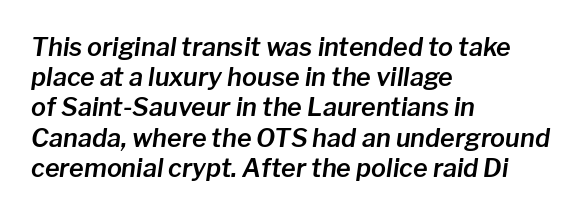
Left-aligned paragraph, ragged on the right. These lines were composed using italics. The rendering keeps characters at their native spacing. Any mark beneath the type? The region is blank.
